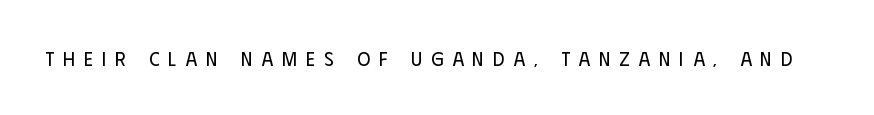
The image shows 20 px text type, upright; set unusually wide letter spacing (+0.45 em), not underlined.
